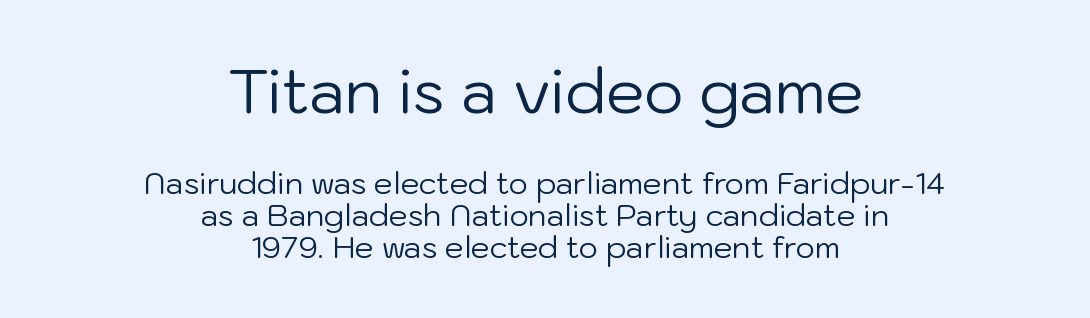
The image shows 61 px regular-weight sans-serif type, upright; set centered, tight line spacing (1.06x), normal letter spacing, not underlined; the first (top) block is 2.03x larger; low stroke contrast and a medium x-height.
